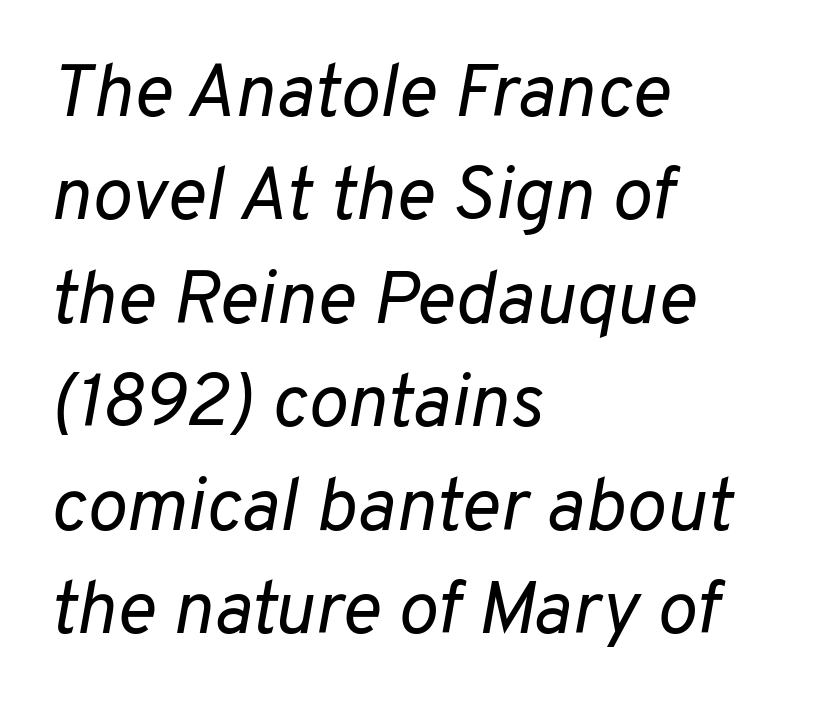
Tracking here is standard; glyphs follow each other at the usual distance. Each new line begins a customary step beneath the previous one. Is the type slanted? Yes — the strokes lean at a clear angle. Each letter keeps its own natural width here, so spacing adapts to shape. Check under the words: just untouched page. These lines stack with their left ends in a neat column.
